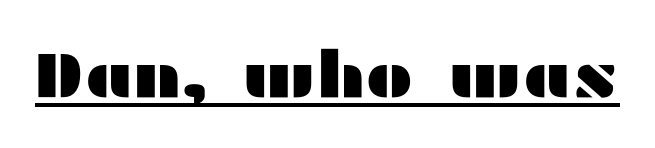
The characters display no serif detailing; their extremities are plain. This sample carries an underscore along the baseline area. Tall strokes in this sample are plumb rather than angled. Spacing verdict: proportional, widths tailored to each character. Each word holds together tightly as a unit, with standard inter-letter gaps.
